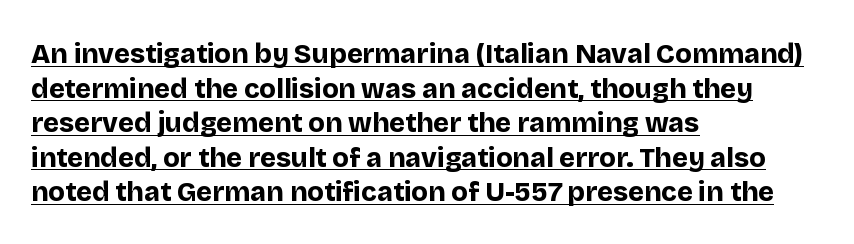
The image shows 27 px bold type, upright; set left-aligned, normal line spacing (1.28x), normal letter spacing, underlined.
